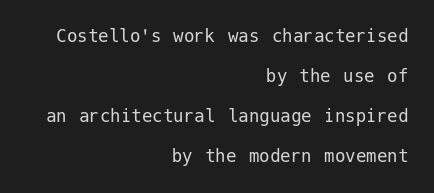
{"italic": "no", "bold": "no", "underline": "no", "align": "right", "line_spacing": "loose", "line_spacing_ratio": 1.9, "letter_spacing": "normal", "letter_spacing_em": 0.0, "glyph_px": 21}
